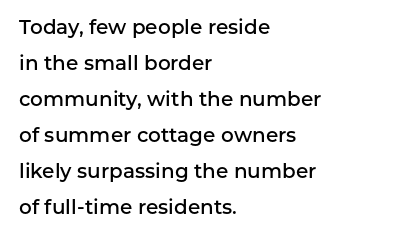
The image shows 20 px text type, upright; set left-aligned, line spacing 1.8x, normal letter spacing, not underlined.
